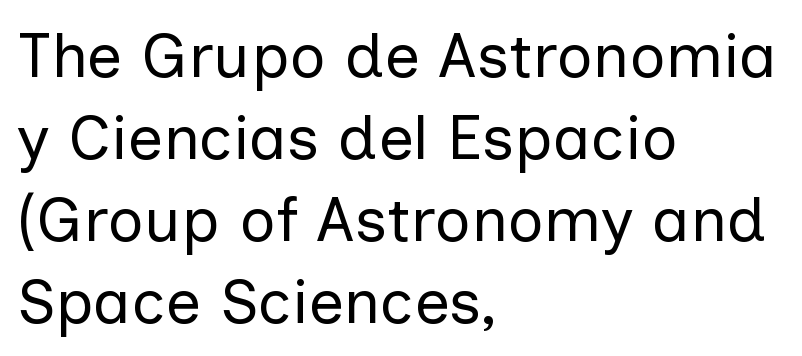
{"serif": "no", "italic": "no", "bold": "no", "weight": "regular", "width": "normal", "stroke_contrast": "low", "x_height": "medium", "monospaced": "no", "underline": "no", "align": "left", "line_spacing": "normal", "line_spacing_ratio": 1.3, "letter_spacing": "normal", "letter_spacing_em": 0.0, "glyph_px": 63}
